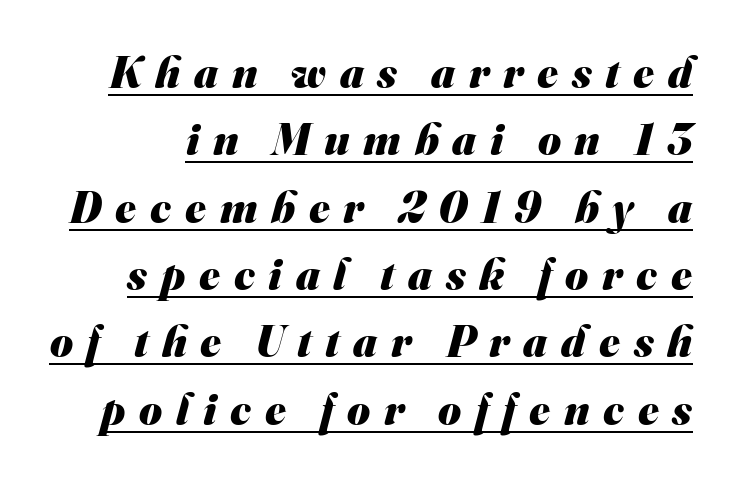
Glance below the letters and you will spot a drawn line. Classification — sans serif. One glance says typical: line gaps are just what's usual. The tracking reads as deliberately expanded to a designer's eye.
